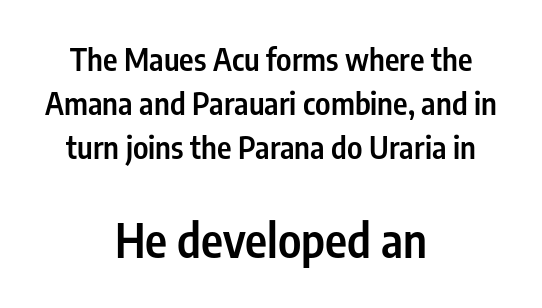
{"serif": "no", "italic": "no", "bold": "semi", "weight": "semibold", "width": "condensed", "stroke_contrast": "low", "x_height": "medium", "monospaced": "no", "underline": "no", "align": "center", "line_spacing": "normal", "line_spacing_ratio": 1.42, "letter_spacing": "normal", "letter_spacing_em": 0.0, "larger_block": "second", "size_ratio": 1.52, "glyph_px": 47}
